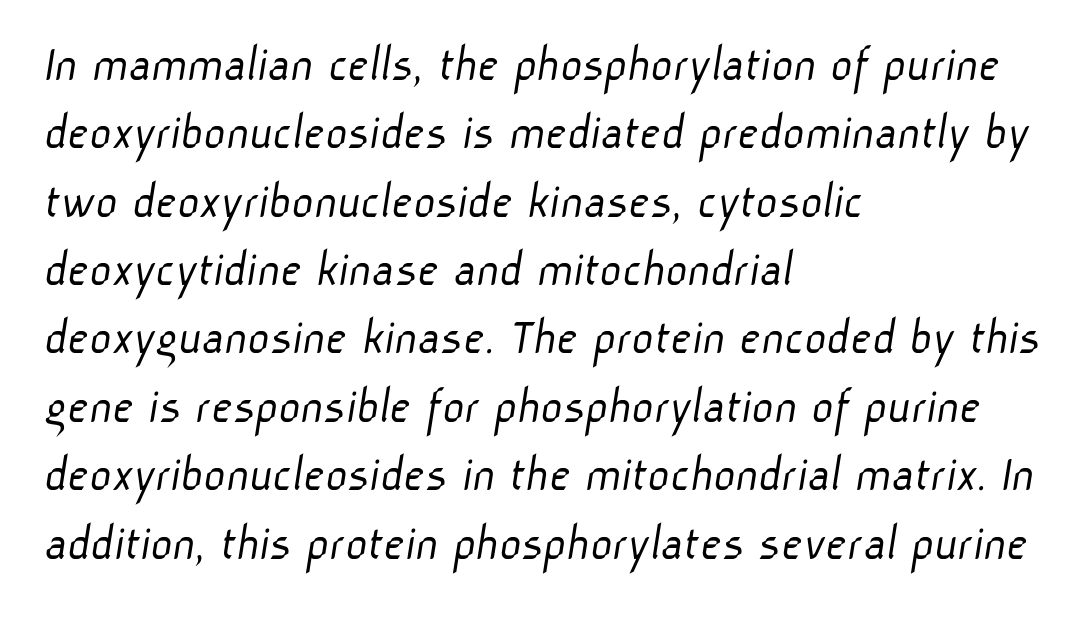
Think of a printed novel: that variable character pitch is what you see here. Stems and bowls with no extra thickness — not bold. The block of text has a typical density, with ordinary space between rows. Descender tails drop into unmarked territory. Left-aligned paragraph, ragged on the right. What kind of face is this? One without serifs — a sans.
